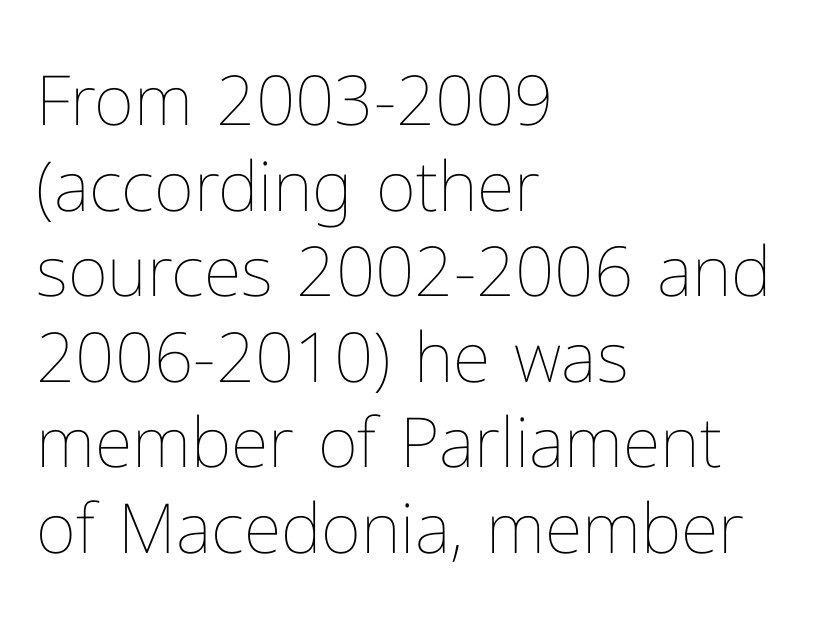
The image shows 69 px thin type, upright; set left-aligned, line spacing 1.24x, normal letter spacing, not underlined; low stroke contrast and a medium x-height.
